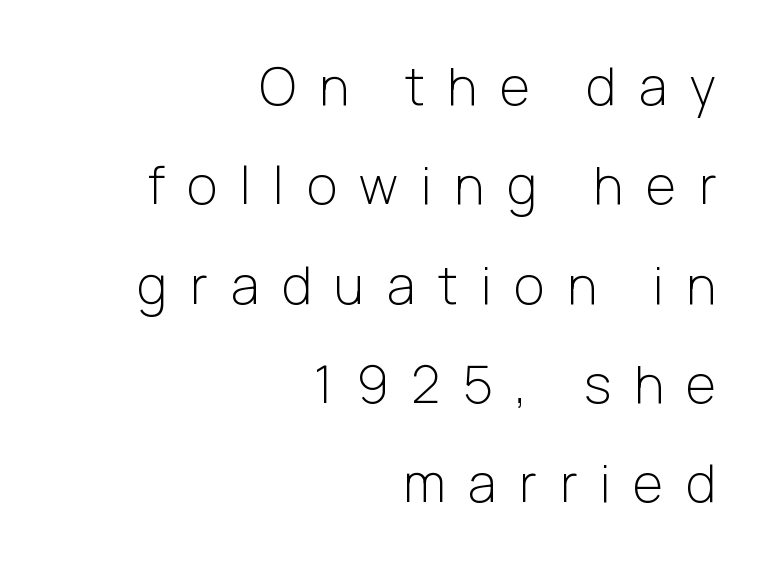
Any mark beneath the type? The region is blank. Proportional: the letters do not fall into vertical columns. Inter-character spacing is expanded well beyond the font's built-in metrics. Classification — sans serif. Is the block centered? No — it sits flush against the right margin. This sample uses an upright cut, with every glyph sitting square on the baseline.
